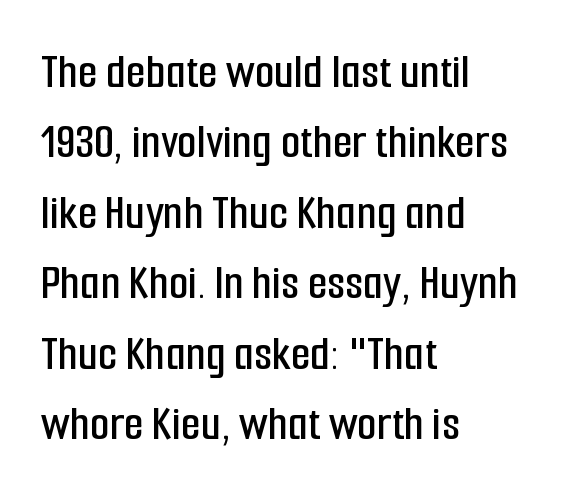
The image shows 51 px condensed sans-serif type, upright; set left-aligned, normal line spacing (1.38x), normal letter spacing, not underlined; low stroke contrast and a medium x-height.
